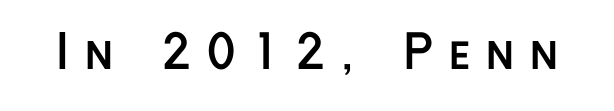
Strokes here are thick enough to call this a true bold. A sans-serif font was chosen for this passage. This is the regular roman posture of the typeface. Honestly, there is no underline to notice here at all. The line texture is sparse and dotted thanks to wide tracking.
